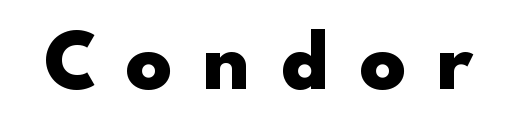
{"serif": "no", "italic": "no", "bold": "yes", "weight": "heavy", "width": "normal", "x_height": "small", "monospaced": "no", "underline": "no", "letter_spacing": "wide", "letter_spacing_em": 0.42, "glyph_px": 76}
